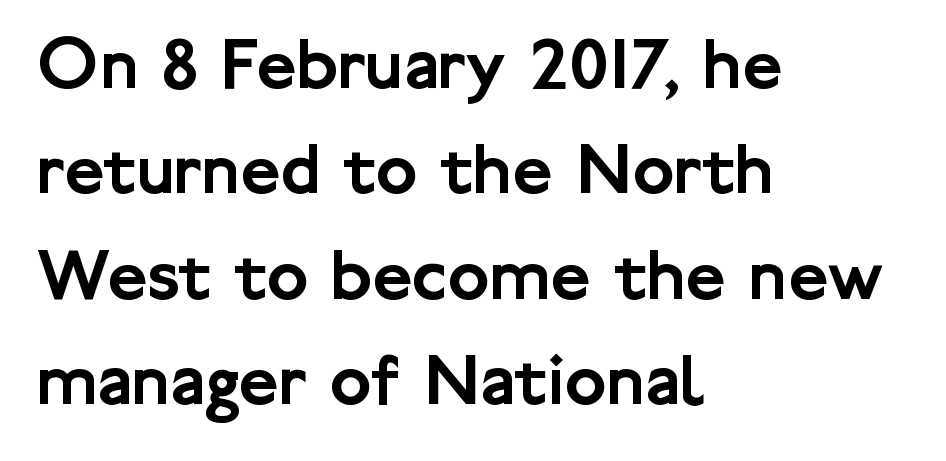
Q: Is the text italic (slanted)? A: No, it is upright.
Q: Is the typeface a serif or a sans-serif typeface? A: Sans-serif.
Q: Is the text underlined? A: No.
Q: How is the paragraph aligned? A: Left-aligned.
Q: Is the spacing between letters normal or unusually wide? A: Normal.
Q: Is the spacing between lines tight, normal or loose? A: Normal.
Q: Width (condensed, normal, or wide)? A: Normal.
Q: Stroke contrast? A: Low.
Q: x-height? A: Medium.
Q: Monospaced? A: No.
